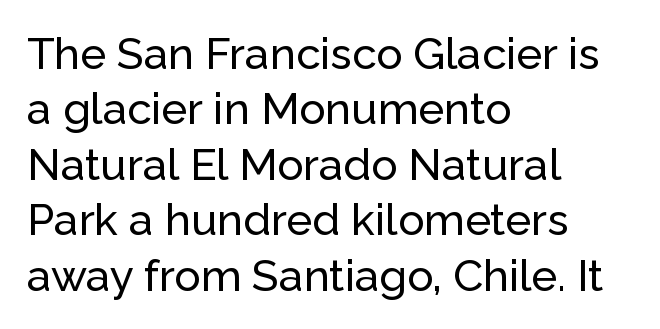
{"serif": "no", "italic": "no", "width": "normal", "stroke_contrast": "low", "x_height": "medium", "monospaced": "no", "underline": "no", "align": "left", "line_spacing": "normal", "line_spacing_ratio": 1.26, "letter_spacing": "normal", "letter_spacing_em": 0.0, "glyph_px": 44}
